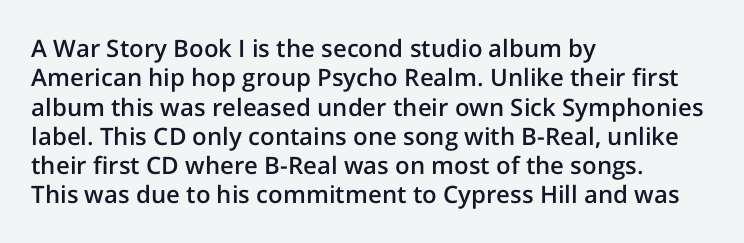
Q: Is the text bold? A: Semi-bold.
Q: Is the text italic (slanted)? A: No, it is upright.
Q: Is the text underlined? A: No.
Q: How is the paragraph aligned? A: Left-aligned.
Q: Is the spacing between letters normal or unusually wide? A: Normal.
